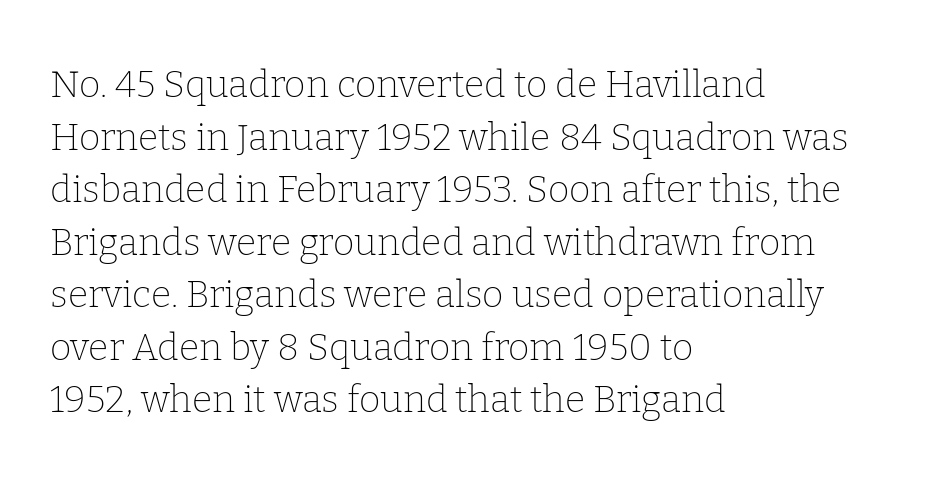
Q: Is the text bold? A: No.
Q: Is the text italic (slanted)? A: No, it is upright.
Q: Is the typeface a serif or a sans-serif typeface? A: Serif.
Q: Is the text underlined? A: No.
Q: How is the paragraph aligned? A: Left-aligned.
Q: Is the spacing between letters normal or unusually wide? A: Normal.
Q: Is the spacing between lines tight, normal or loose? A: Normal.
Q: Width (condensed, normal, or wide)? A: Normal.
Q: Stroke contrast? A: Low.
Q: x-height? A: Medium.
Q: Monospaced? A: No.
